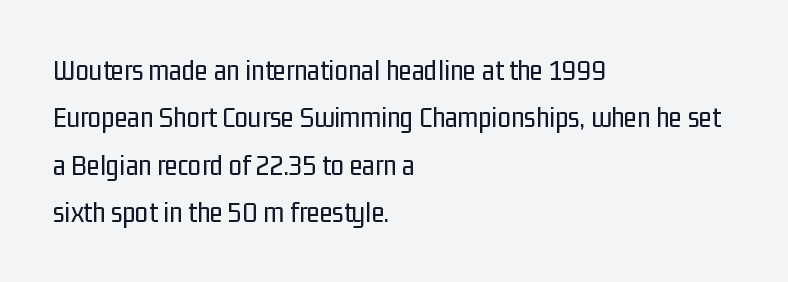
Q: Is the text bold? A: No.
Q: Is the text italic (slanted)? A: No, it is upright.
Q: Is the typeface a serif or a sans-serif typeface? A: Sans-serif.
Q: Is the text underlined? A: No.
Q: How is the paragraph aligned? A: Left-aligned.
Q: Is the spacing between letters normal or unusually wide? A: Normal.
Q: Is the spacing between lines tight, normal or loose? A: Normal.
Q: Width (condensed, normal, or wide)? A: Condensed.
Q: Stroke contrast? A: Low.
Q: x-height? A: Medium.
Q: Monospaced? A: No.
